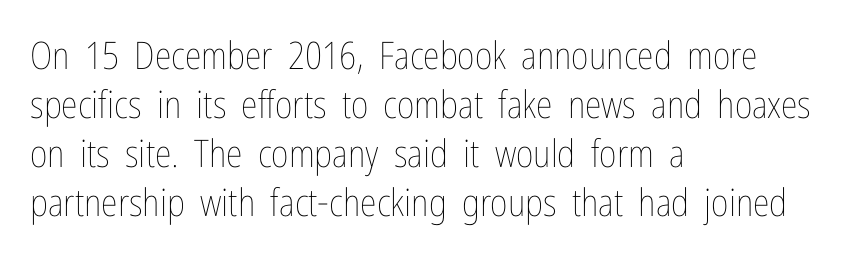
{"italic": "no", "bold": "no", "weight": "thin", "width": "condensed", "stroke_contrast": "low", "x_height": "medium", "monospaced": "no", "underline": "no", "align": "left", "line_spacing": "normal", "line_spacing_ratio": 1.29, "letter_spacing": "normal", "letter_spacing_em": 0.0, "glyph_px": 38}
